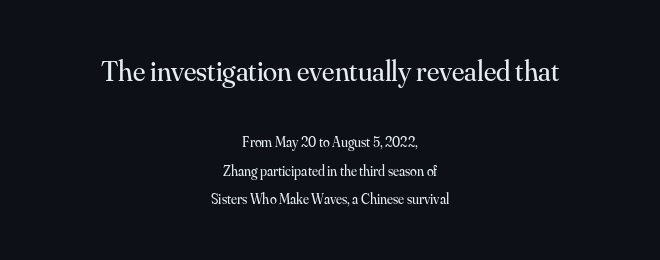
{"serif": "yes", "italic": "no", "bold": "no", "weight": "regular", "width": "normal", "stroke_contrast": "medium", "x_height": "small", "monospaced": "no", "underline": "no", "align": "center", "line_spacing": "loose", "line_spacing_ratio": 2.01, "letter_spacing": "normal", "letter_spacing_em": 0.0, "larger_block": "first", "size_ratio": 2.07, "glyph_px": 29}
